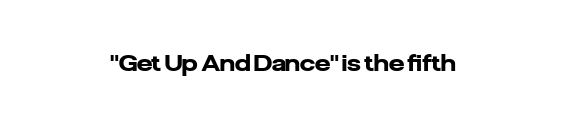
The axis of the letterforms is exactly vertical. Check the space under the baseline: it is left empty. Inter-character spacing is left at the font's built-in metrics. The characters look thick and weighty, a clear bold.
